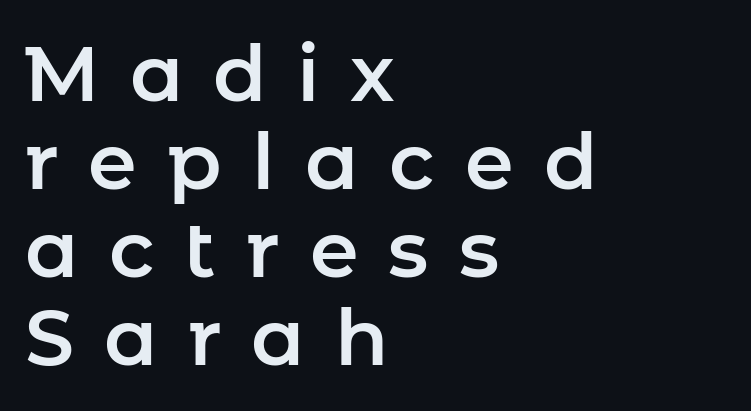
The image shows 78 px sans-serif type, upright; set left-aligned, tight line spacing (1.13x), unusually wide letter spacing (+0.39 em), not underlined; low stroke contrast and a medium x-height.
